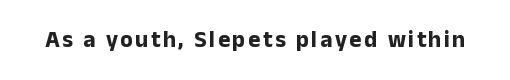
Q: Is the text bold? A: Yes.
Q: Is the text italic (slanted)? A: No, it is upright.
Q: Is the text underlined? A: No.
